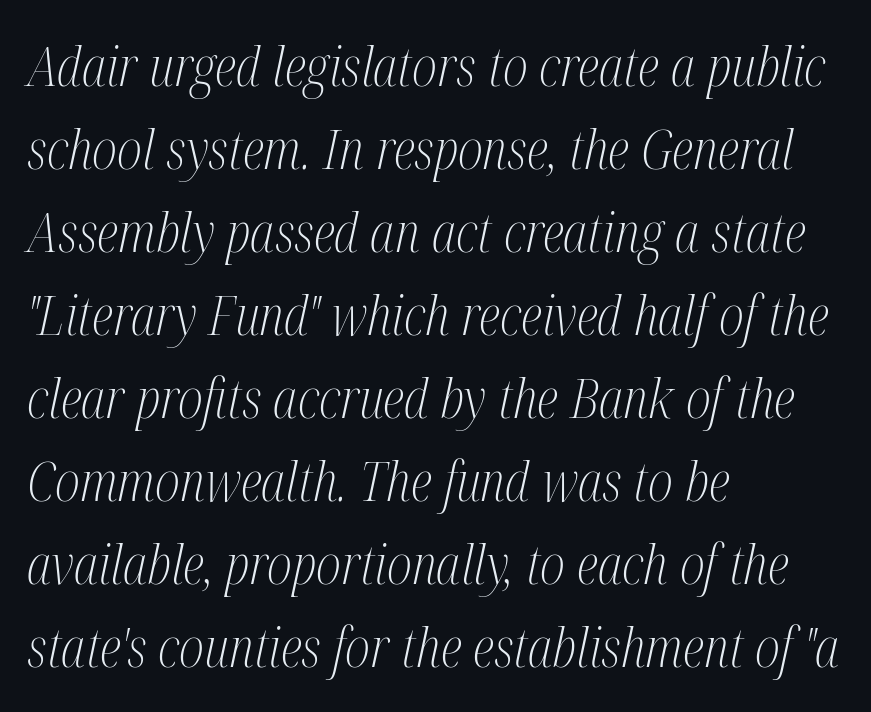
No extra tracking has been applied to these lines. Just letters on the line, the space beneath them empty. Do the characters align in a grid? No, the font is proportional. When letters slant like this, we call the style italic. These lines are set flush left with a ragged right edge.
